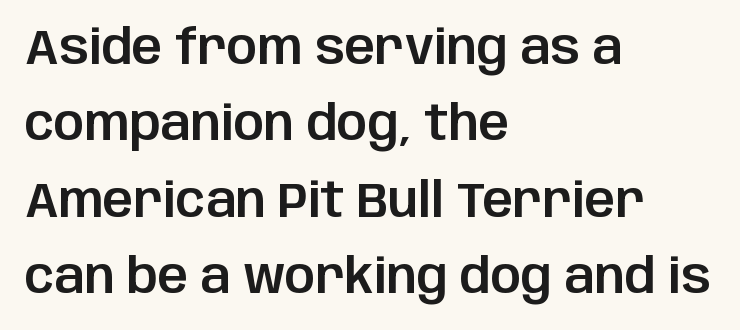
Words float on clear page, feet unadorned. How are the letters spaced? Ordinarily, with no added tracking. This block has exactly the height ordinary leading produces. Every character sits straight up, as roman type does. Reading down the block, your eye returns to a fixed left position each line.
